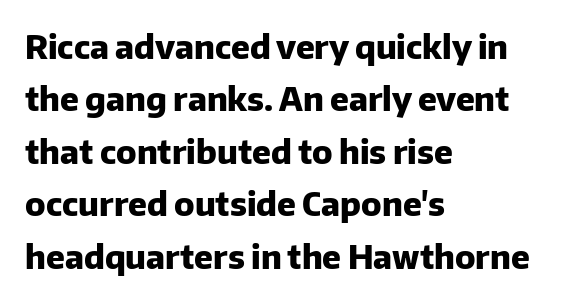
Q: Is the text bold? A: Yes.
Q: Is the text italic (slanted)? A: No, it is upright.
Q: Is the typeface a serif or a sans-serif typeface? A: Sans-serif.
Q: Is the text underlined? A: No.
Q: How is the paragraph aligned? A: Left-aligned.
Q: Is the spacing between letters normal or unusually wide? A: Normal.
Q: Is the spacing between lines tight, normal or loose? A: Normal.
Q: Width (condensed, normal, or wide)? A: Normal.
Q: Stroke contrast? A: Low.
Q: x-height? A: Medium.
Q: Monospaced? A: No.
